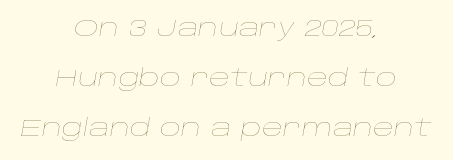
{"italic": "yes", "lean": "right", "slant_degrees": 10, "bold": "no", "underline": "no", "align": "center", "line_spacing": "loose", "line_spacing_ratio": 2.18, "letter_spacing": "normal", "letter_spacing_em": 0.0, "glyph_px": 23}
